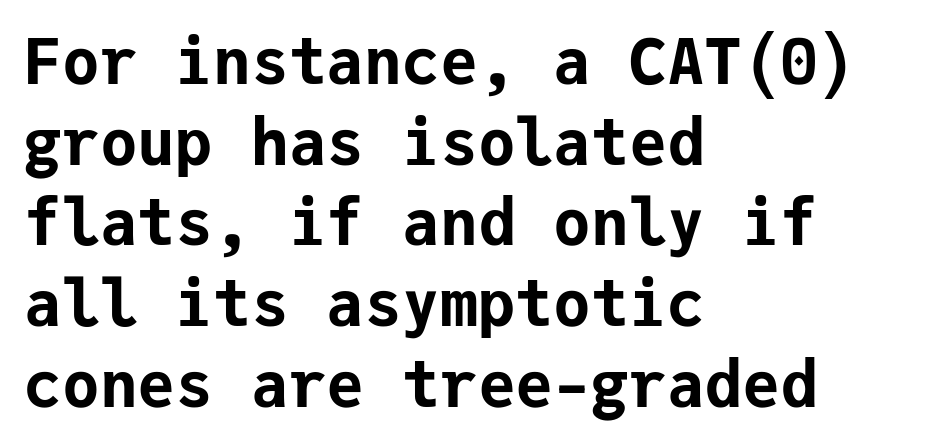
The image shows 63 px bold sans-serif type, upright, monospaced; set left-aligned, normal line spacing (1.28x), normal letter spacing, not underlined; low stroke contrast and a medium x-height.
